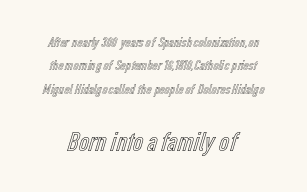
Q: Is the text italic (slanted)? A: Yes.
Q: Is the text underlined? A: No.
Q: Is the spacing between letters normal or unusually wide? A: Normal.
Q: Is the spacing between lines tight, normal or loose? A: Normal.
Q: Which block of text is set in a larger size, the first (top) or the second (bottom)? A: The second (bottom) one.
Q: Width (condensed, normal, or wide)? A: Condensed.
Q: x-height? A: Medium.
Q: Monospaced? A: No.
